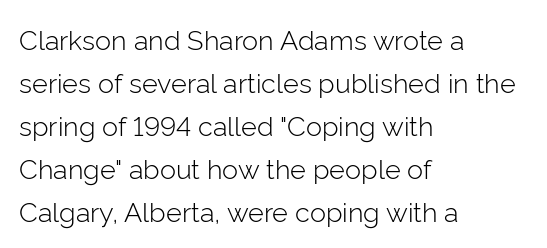
Q: Is the text bold? A: No.
Q: Is the text italic (slanted)? A: No, it is upright.
Q: Is the text underlined? A: No.
Q: How is the paragraph aligned? A: Left-aligned.
Q: Is the spacing between letters normal or unusually wide? A: Normal.
Q: Is the spacing between lines tight, normal or loose? A: Normal.
